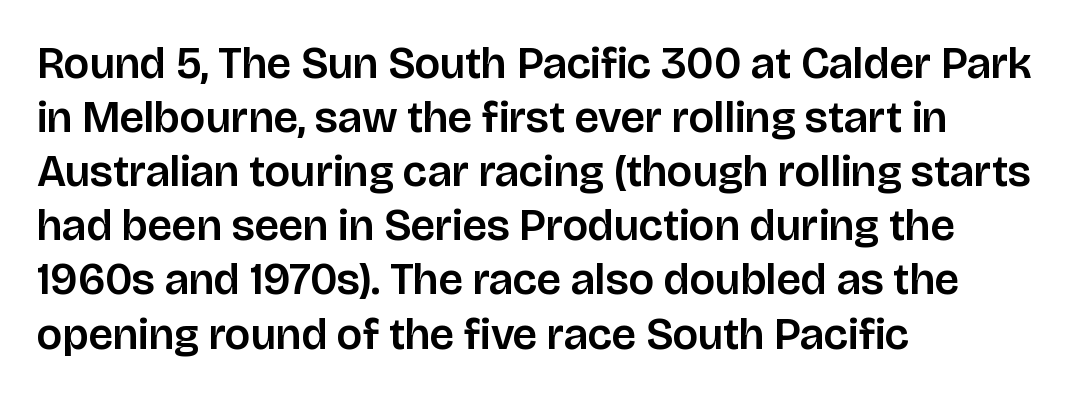
{"serif": "no", "italic": "no", "width": "normal", "stroke_contrast": "low", "x_height": "large", "monospaced": "no", "underline": "no", "align": "left", "line_spacing_ratio": 1.23, "letter_spacing": "normal", "letter_spacing_em": 0.0, "glyph_px": 44}
